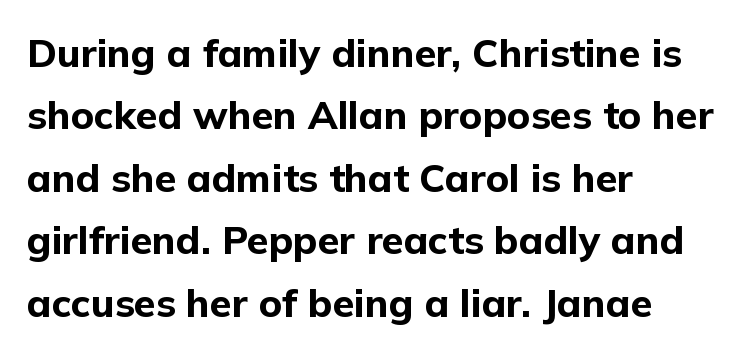
Q: Is the text bold? A: Yes.
Q: Is the text italic (slanted)? A: No, it is upright.
Q: Is the typeface a serif or a sans-serif typeface? A: Sans-serif.
Q: Is the text underlined? A: No.
Q: How is the paragraph aligned? A: Left-aligned.
Q: Is the spacing between letters normal or unusually wide? A: Normal.
Q: Is the spacing between lines tight, normal or loose? A: Normal.
Q: Width (condensed, normal, or wide)? A: Normal.
Q: Stroke contrast? A: Low.
Q: x-height? A: Medium.
Q: Monospaced? A: No.
